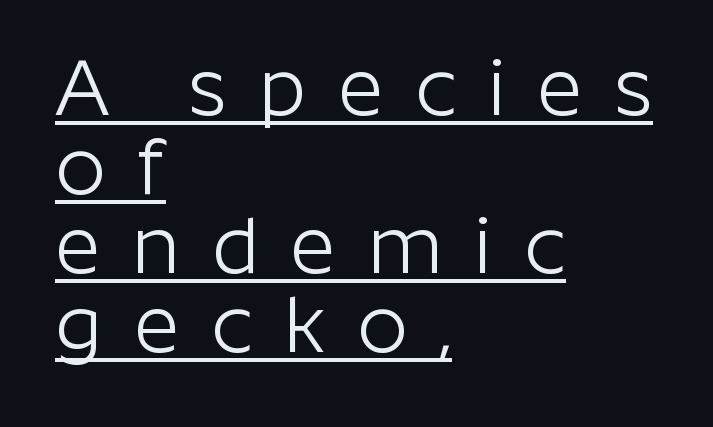
The line-height multiplier appears low, near solid setting. Letter spacing: wide. The lettering stays uniformly vertical, giving the passage a roman look. Quick note: underline on.
